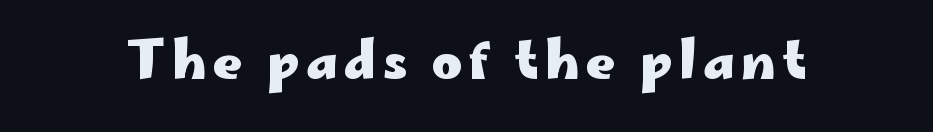
{"serif": "no", "italic": "no", "bold": "yes", "weight": "heavy", "width": "wide", "stroke_contrast": "low", "x_height": "small", "monospaced": "no", "underline": "no", "glyph_px": 51}
